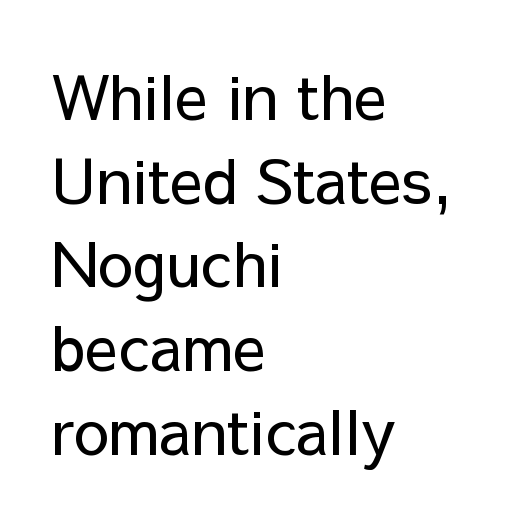
The rows are spaced the way most documents space them. Honestly, the letter spacing is just normal — you wouldn't notice it. Heft: none added — not bold. Here the designer chose a conventional face with non-uniform glyph widths.
